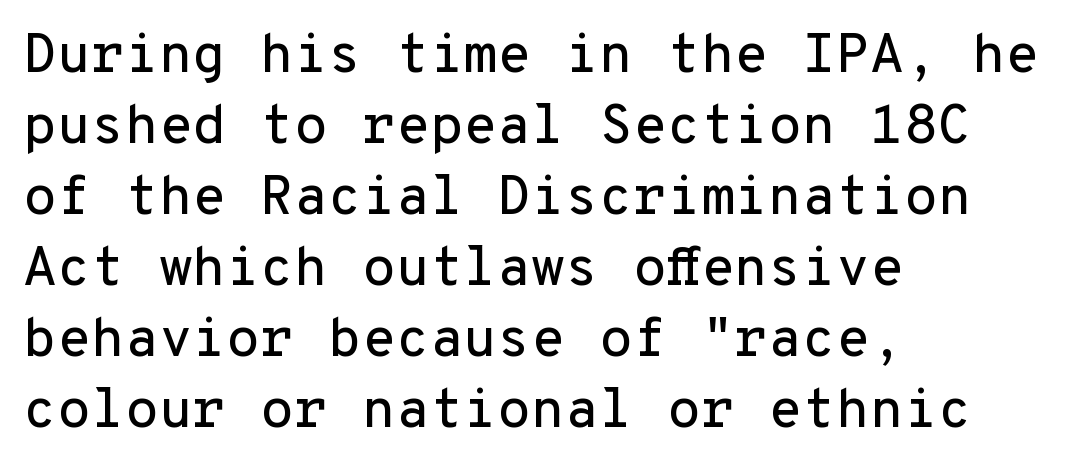
The image shows 55 px sans-serif type, upright, monospaced; set left-aligned, normal line spacing (1.29x), normal letter spacing, not underlined; low stroke contrast and a medium x-height.
